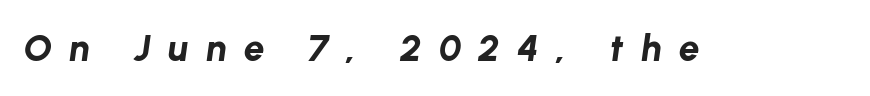
Students, note that the glyphs here are deliberately spaced far apart. An italicized treatment has been applied to the whole sample. Here the designer chose a conventional face with non-uniform glyph widths. You'd pick this weight for a headline — it's a proper bold. Has an underline been added? It has not.
